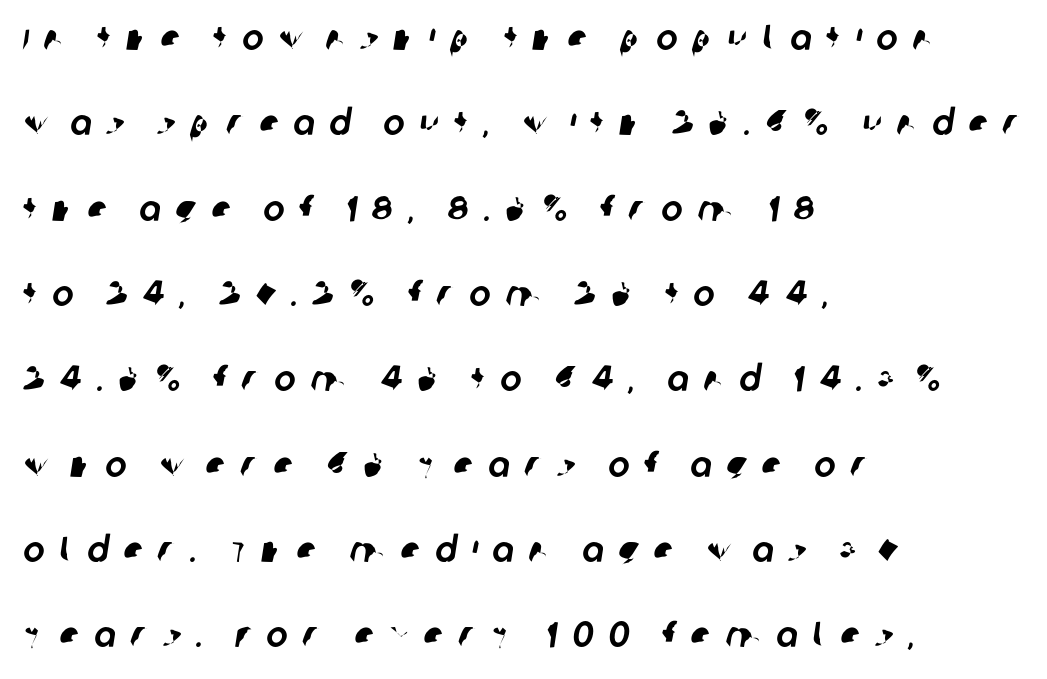
Check the space under the baseline: it is left empty. Notice the wide empty band between every row — that's loose leading. Honestly, the letter spacing is so wide it's the main thing you notice. Each letter keeps its own natural width here, so spacing adapts to shape. The glyphs in this specimen are sans serif. Line beginnings align vertically; line endings do not.
